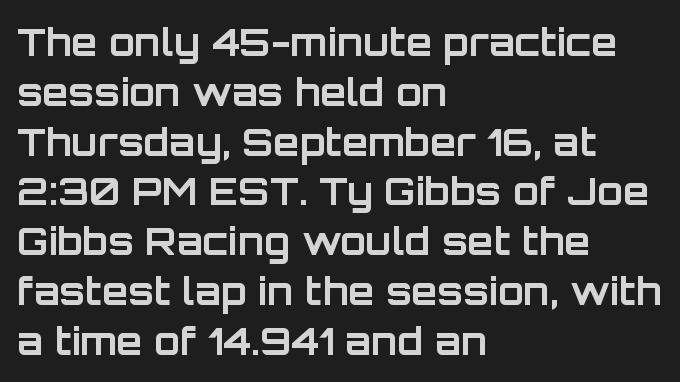
Q: Is the text bold? A: Yes.
Q: Is the text italic (slanted)? A: No, it is upright.
Q: Is the typeface a serif or a sans-serif typeface? A: Sans-serif.
Q: Is the text underlined? A: No.
Q: How is the paragraph aligned? A: Left-aligned.
Q: Is the spacing between letters normal or unusually wide? A: Normal.
Q: Is the spacing between lines tight, normal or loose? A: Normal.
Q: Width (condensed, normal, or wide)? A: Normal.
Q: Stroke contrast? A: Low.
Q: x-height? A: Large.
Q: Monospaced? A: No.
